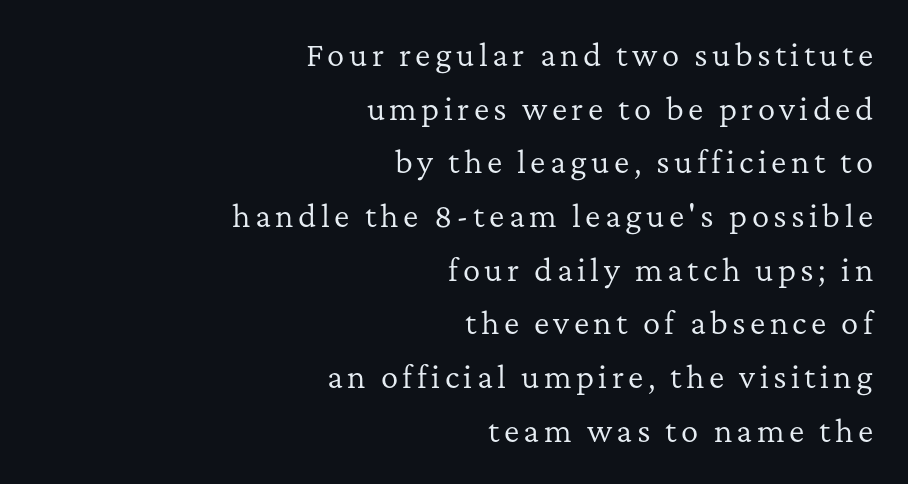
Q: Is the text bold? A: No.
Q: Is the text italic (slanted)? A: No, it is upright.
Q: Is the typeface a serif or a sans-serif typeface? A: Serif.
Q: Is the text underlined? A: No.
Q: How is the paragraph aligned? A: Right-aligned.
Q: Width (condensed, normal, or wide)? A: Normal.
Q: Stroke contrast? A: Low.
Q: x-height? A: Medium.
Q: Monospaced? A: No.
